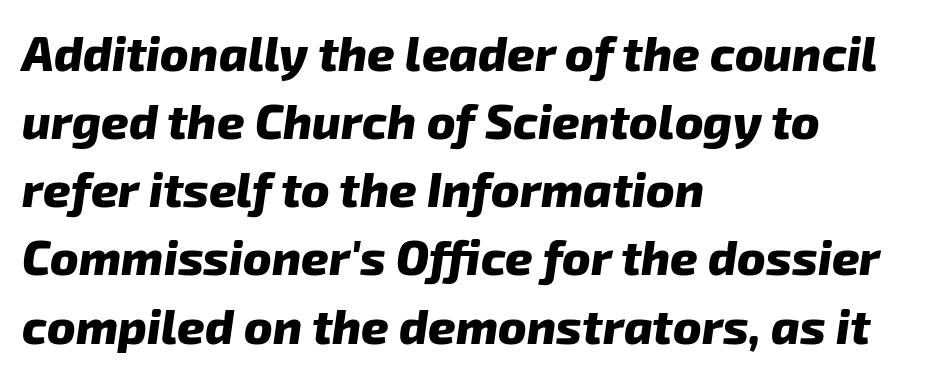
The image shows 48 px heavy sans-serif type; set left-aligned, normal line spacing (1.42x), normal letter spacing, not underlined; low stroke contrast and a medium x-height.
